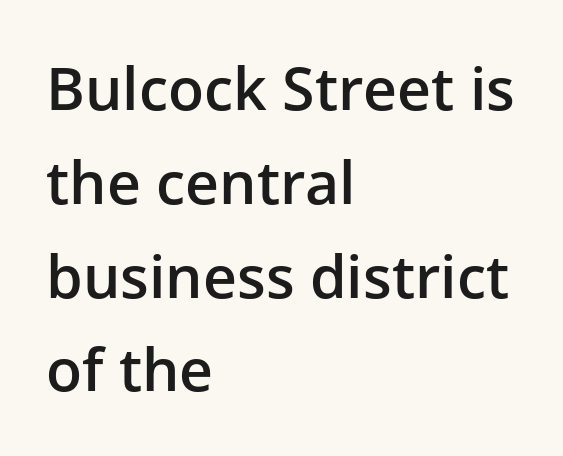
Reading down the block, your eye returns to a fixed left position each line. A typesetter would label this face a sans. Is there much room between lines? A standard amount, neither cramped nor airy. Firm but not heavy-handed strokes: this text is semibold. Students, note that the glyphs here touch the page at normal intervals.
